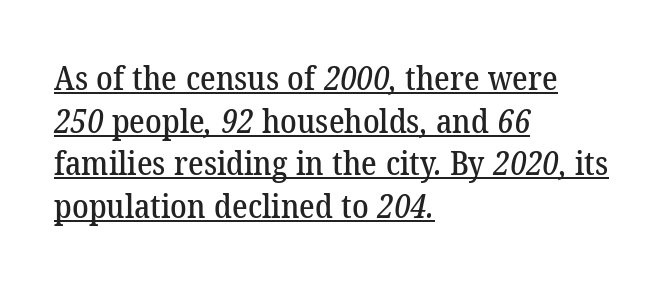
{"serif": "yes", "width": "normal", "stroke_contrast": "low", "x_height": "medium", "monospaced": "no", "underline": "yes", "align": "left", "line_spacing": "normal", "line_spacing_ratio": 1.29, "letter_spacing": "normal", "letter_spacing_em": 0.0, "glyph_px": 33}
